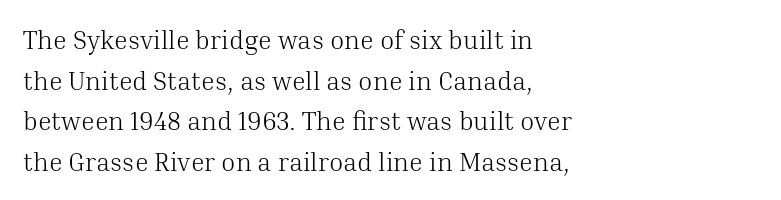
Q: Is the text bold? A: No.
Q: Is the text italic (slanted)? A: No, it is upright.
Q: Is the text underlined? A: No.
Q: How is the paragraph aligned? A: Left-aligned.
Q: Is the spacing between letters normal or unusually wide? A: Normal.
Q: Is the spacing between lines tight, normal or loose? A: Normal.
